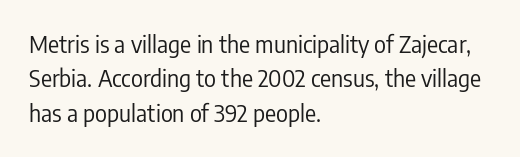
{"italic": "no", "bold": "no", "underline": "no", "align": "left", "line_spacing": "normal", "line_spacing_ratio": 1.5, "letter_spacing": "normal", "letter_spacing_em": 0.0, "glyph_px": 23}
